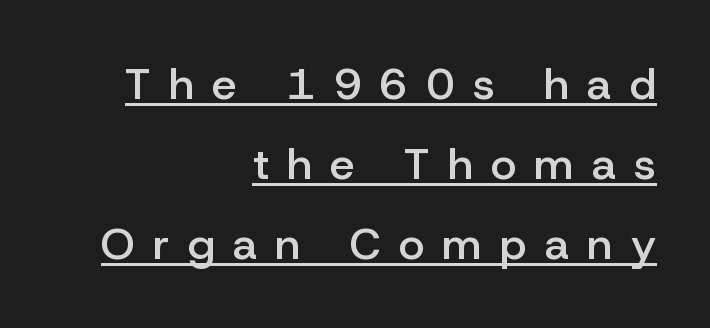
Each letter keeps its own natural width here, so spacing adapts to shape. Each line of the rendering has a horizontal stroke beneath the glyphs. The face used here is rendered with a markedly widened letterfit. In terms of posture, this sample is upright. The designer went with a sans here, leaving each stem footless. These lines carry some extra weight — a demibold, not a full bold.
